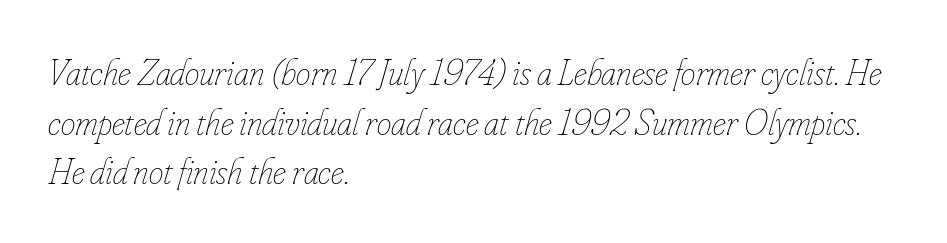
Each stroke keeps to a modest, everyday thickness or less. Default kerning and tracking; the words read as compact shapes. Is the type slanted? Yes — the strokes lean at a clear angle. This sample keeps an unexceptional amount of space between lines. Left-aligned paragraph, ragged on the right. These lines are rendered in a variable-pitch font.
